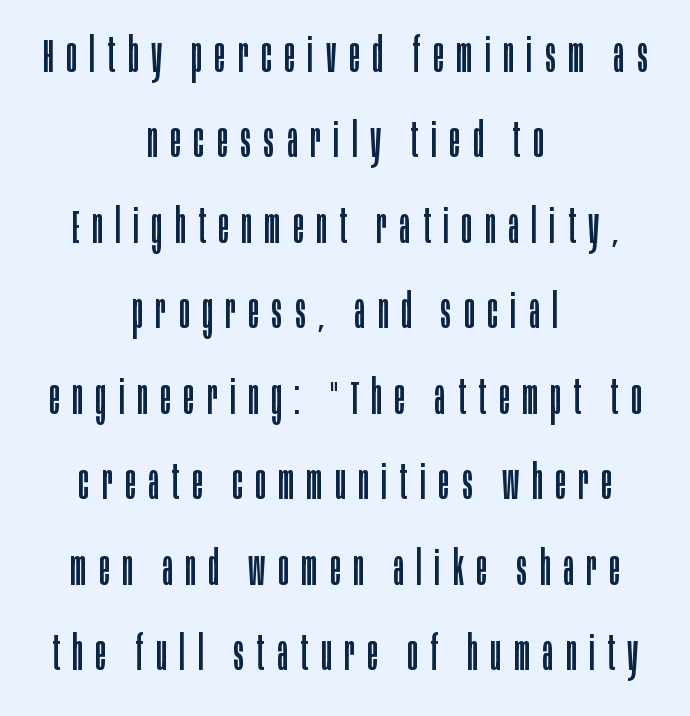
Bare-footed words on every line. This sample has the flowing, uneven cadence of proportional lettering. The rendering positions every line midway between the sides. In terms of posture, this sample is upright.
